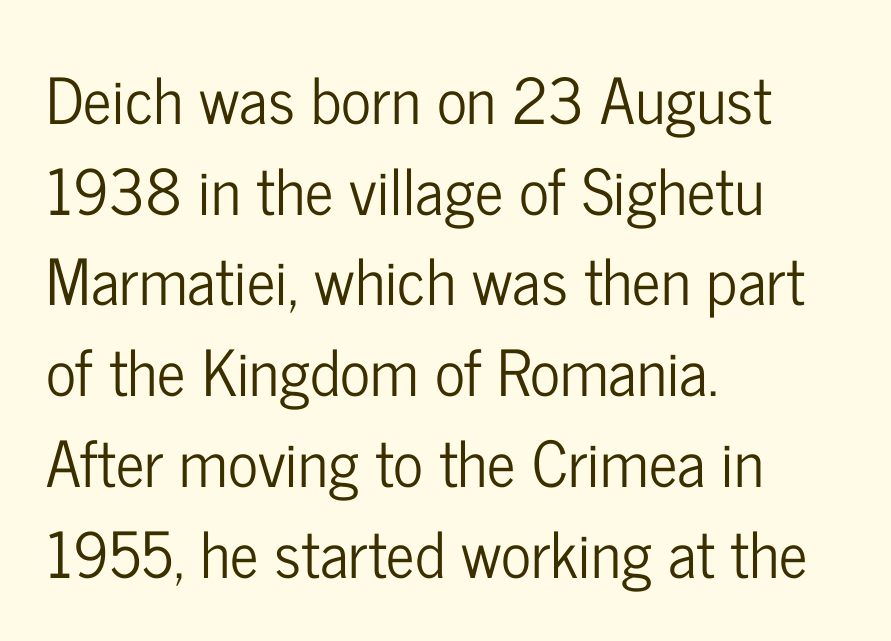
{"serif": "no", "italic": "no", "width": "condensed", "stroke_contrast": "low", "x_height": "medium", "monospaced": "no", "underline": "no", "align": "left", "line_spacing": "normal", "line_spacing_ratio": 1.44, "letter_spacing": "normal", "letter_spacing_em": 0.0, "glyph_px": 63}
